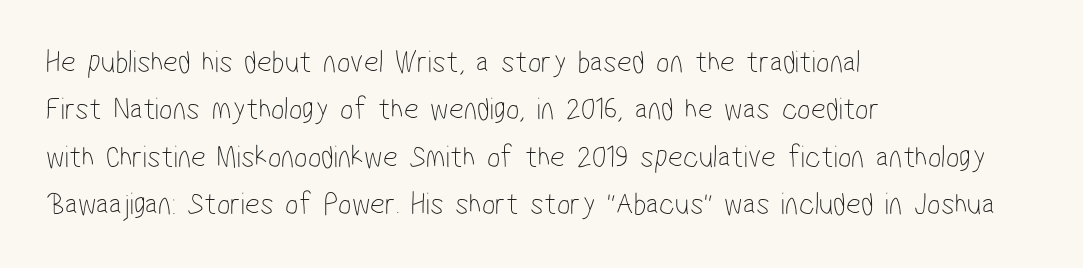
Caption: standard tracking, unaltered. Varying glyph widths throughout — classic text-font behaviour. The text block is weighted toward the left margin, trailing off unevenly rightward. Honestly, there is no underline to notice here at all. Notice how descenders clear the ascenders below comfortably — that's standard leading. The text was rendered using a sans face with plain stroke endings.
